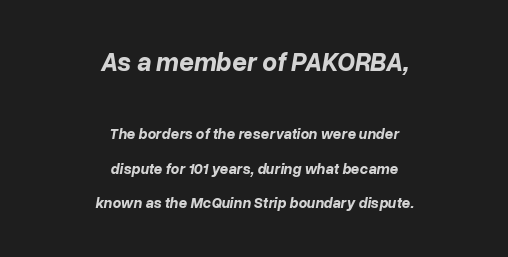
Q: Is the text bold? A: Yes.
Q: Is the text italic (slanted)? A: Yes, it leans right by about 10 degrees.
Q: Is the text underlined? A: No.
Q: How is the paragraph aligned? A: Centered.
Q: Is the spacing between letters normal or unusually wide? A: Normal.
Q: Is the spacing between lines tight, normal or loose? A: Loose.
Q: Which block of text is set in a larger size, the first (top) or the second (bottom)? A: The first (top) one.
